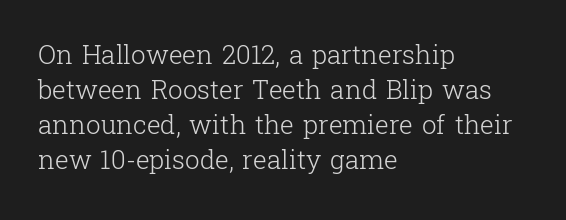
The image shows 26 px text type, upright; set left-aligned, normal line spacing (1.34x), normal letter spacing, not underlined.
